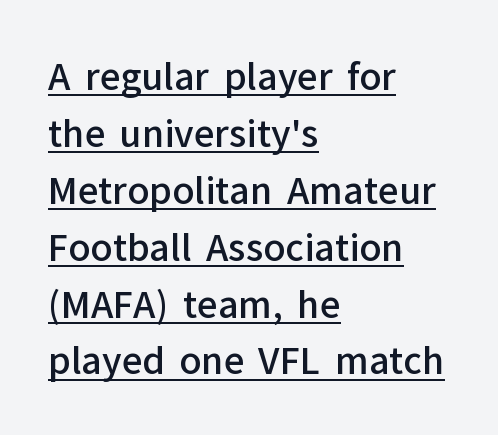
{"serif": "no", "italic": "no", "bold": "semi", "weight": "semibold", "width": "normal", "stroke_contrast": "low", "x_height": "medium", "monospaced": "no", "underline": "yes", "align": "left", "line_spacing": "normal", "line_spacing_ratio": 1.58, "letter_spacing": "normal", "letter_spacing_em": 0.0, "glyph_px": 36}
